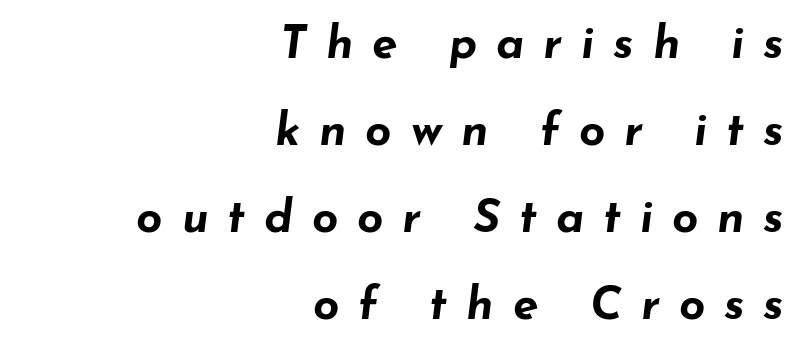
This sample uses expanded letter spacing, leaving extra air between glyphs. Looks like regular typesetting: each glyph gets only the width it needs. As a designer I'd log this as weight 700, bold. Which margin do the lines hug? The right one — the left edge is uneven. Yep, that's italic — everything's leaning. Has an underline been added? It has not.
